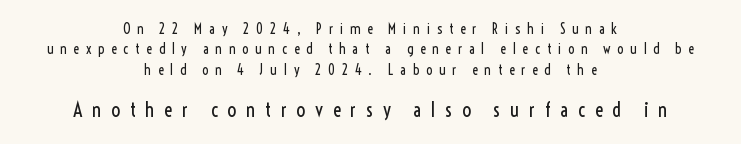
Q: Is the text bold? A: No.
Q: Is the text italic (slanted)? A: No, it is upright.
Q: Is the text underlined? A: No.
Q: How is the paragraph aligned? A: Centered.
Q: Is the spacing between letters normal or unusually wide? A: Unusually wide.
Q: Is the spacing between lines tight, normal or loose? A: Normal.
Q: Which block of text is set in a larger size, the first (top) or the second (bottom)? A: The second (bottom) one.
